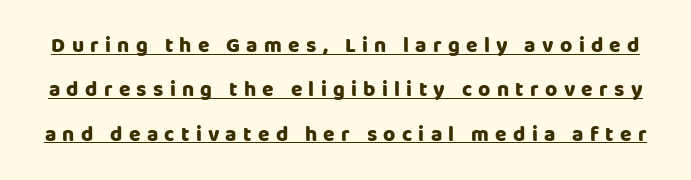
The image shows 21 px text type, upright; set loose line spacing (2.11x), unusually wide letter spacing (+0.3 em), underlined.
